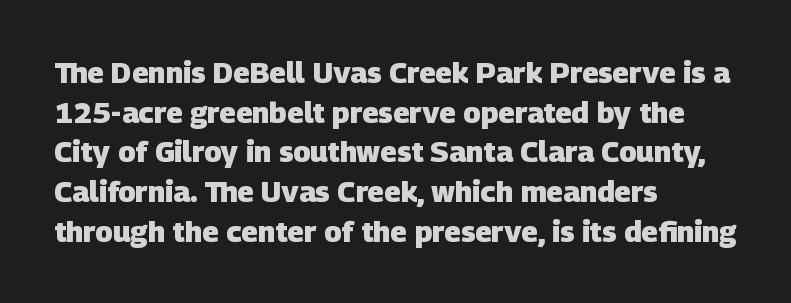
{"serif": "no", "bold": "yes", "weight": "heavy", "width": "normal", "stroke_contrast": "low", "x_height": "large", "monospaced": "no", "underline": "no", "align": "left", "line_spacing": "normal", "line_spacing_ratio": 1.37, "letter_spacing": "normal", "letter_spacing_em": 0.0, "glyph_px": 29}
